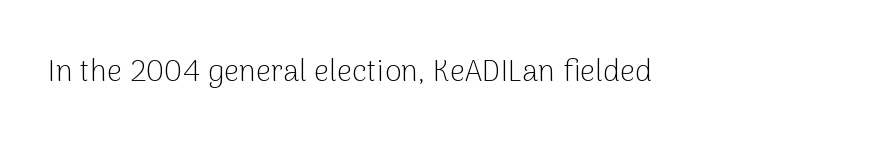
The image shows 30 px light sans-serif type, upright; set normal letter spacing, not underlined; low stroke contrast and a medium x-height.
